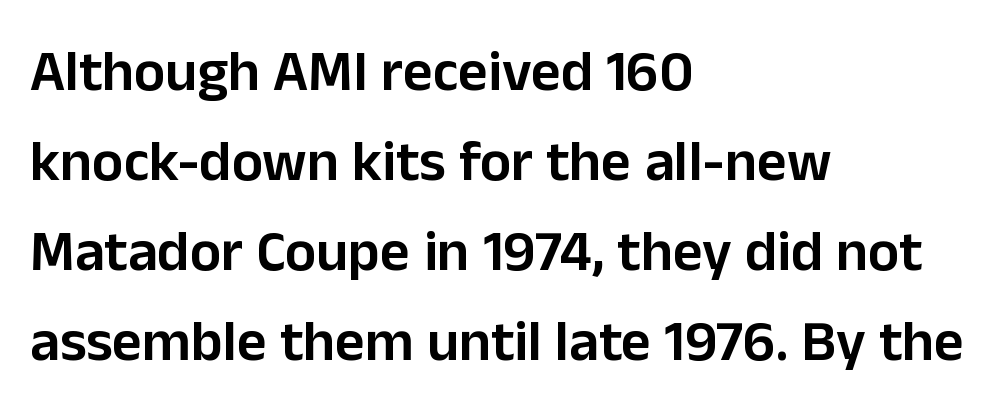
Q: Is the text bold? A: Semi-bold.
Q: Is the text italic (slanted)? A: No, it is upright.
Q: Is the typeface a serif or a sans-serif typeface? A: Sans-serif.
Q: Is the text underlined? A: No.
Q: How is the paragraph aligned? A: Left-aligned.
Q: Is the spacing between letters normal or unusually wide? A: Normal.
Q: Is the spacing between lines tight, normal or loose? A: Normal.
Q: Width (condensed, normal, or wide)? A: Normal.
Q: Stroke contrast? A: Low.
Q: x-height? A: Medium.
Q: Monospaced? A: No.
